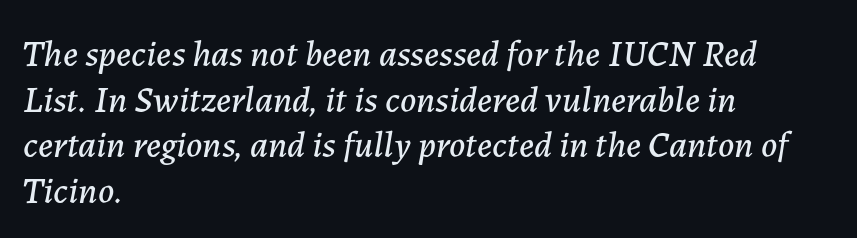
Observe the ordinary spacing: letters are neighbours, not strangers. The text carries the slant typical of an italic or oblique font. The typesetter chose a ragged-right arrangement here. Type without underlining.
